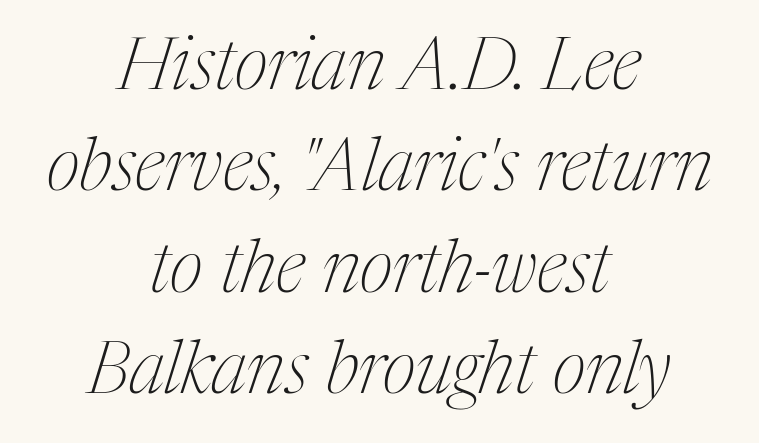
Q: Is the text bold? A: No.
Q: Is the text italic (slanted)? A: Yes, it leans right by about 17 degrees.
Q: Is the typeface a serif or a sans-serif typeface? A: Serif.
Q: Is the text underlined? A: No.
Q: How is the paragraph aligned? A: Centered.
Q: Is the spacing between letters normal or unusually wide? A: Normal.
Q: Is the spacing between lines tight, normal or loose? A: Normal.
Q: Width (condensed, normal, or wide)? A: Condensed.
Q: Stroke contrast? A: Medium.
Q: x-height? A: Medium.
Q: Monospaced? A: No.
